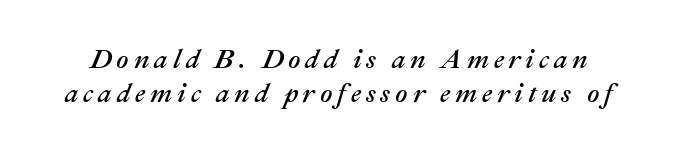
Q: Is the text italic (slanted)? A: Yes, it leans right by about 22 degrees.
Q: Is the text underlined? A: No.
Q: Is the spacing between lines tight, normal or loose? A: Normal.
